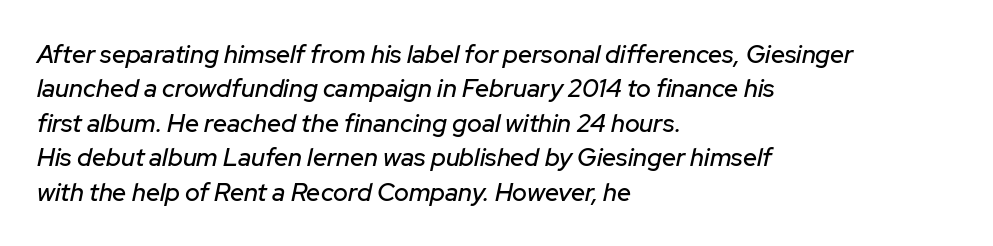
The compositor pushed each line to the left boundary. The leading is moderate, giving the passage an even texture. Characters follow at the spacing the type designer built in. The rendering applies a slant to the glyphs. The space beneath each line is pristine and unruled.
